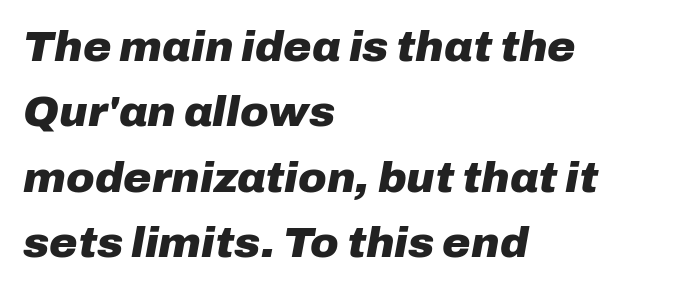
Q: Is the text bold? A: Yes.
Q: Is the text italic (slanted)? A: Yes, it leans right by about 10 degrees.
Q: Is the text underlined? A: No.
Q: How is the paragraph aligned? A: Left-aligned.
Q: Is the spacing between letters normal or unusually wide? A: Normal.
Q: Is the spacing between lines tight, normal or loose? A: Normal.
Q: Width (condensed, normal, or wide)? A: Normal.
Q: Stroke contrast? A: Low.
Q: x-height? A: Medium.
Q: Monospaced? A: No.
